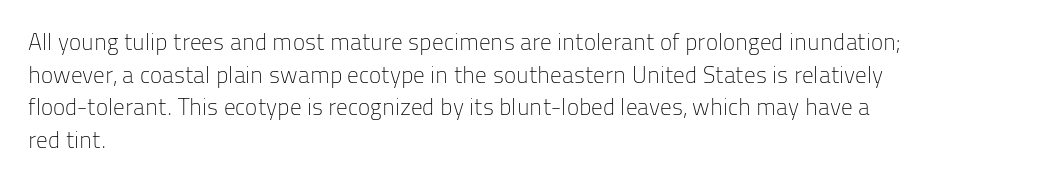
{"italic": "no", "bold": "no", "underline": "no", "align": "left", "line_spacing": "normal", "line_spacing_ratio": 1.42, "letter_spacing": "normal", "letter_spacing_em": 0.0, "glyph_px": 23}
